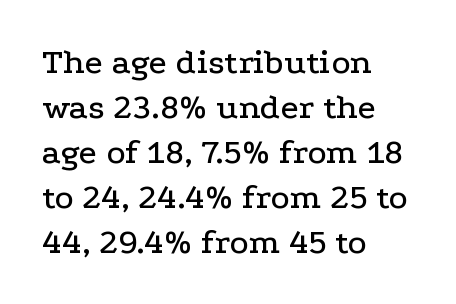
The letterforms sit shoulder to shoulder at normal distance. These lines are rendered in a variable-pitch font. Is the block centered? No — it sits flush against the left margin. A typesetter would call this leading conventional body-copy spacing. Does the lettering tilt? It doesn't — this is upright.
